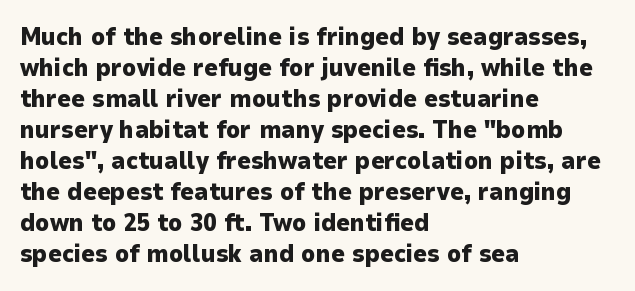
The image shows 24 px bold type, upright; set left-aligned, normal line spacing (1.29x), normal letter spacing, not underlined.
